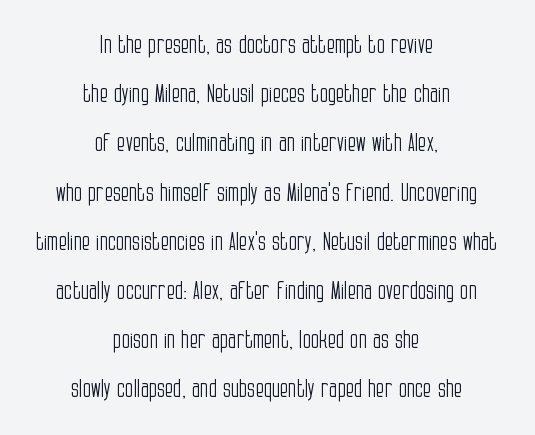
The image shows 24 px text type, upright; set centered, loose line spacing (2.05x), normal letter spacing, not underlined.
